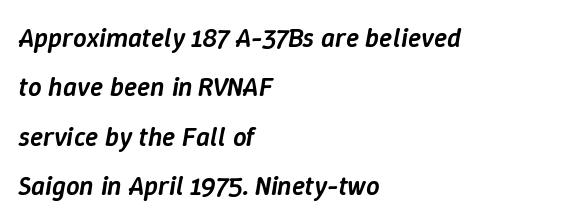
{"italic": "yes", "lean": "right", "slant_degrees": 9, "bold": "semi", "underline": "no", "align": "left", "line_spacing_ratio": 1.83, "letter_spacing": "normal", "letter_spacing_em": 0.0, "glyph_px": 27}
